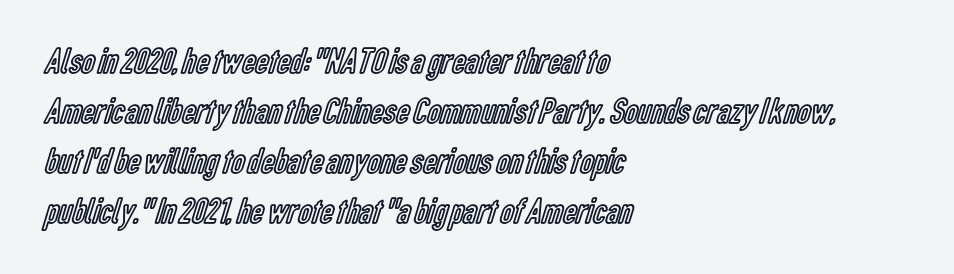
The image shows 37 px condensed type; set left-aligned, normal line spacing (1.35x), normal letter spacing, not underlined; a medium x-height.
